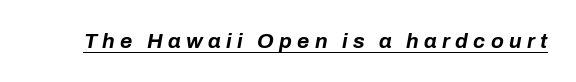
{"italic": "yes", "lean": "right", "slant_degrees": 10, "bold": "yes", "underline": "yes", "letter_spacing": "wide", "letter_spacing_em": 0.25, "glyph_px": 21}
